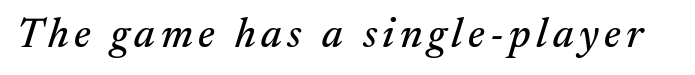
The image shows 42 px serif type, italic (leaning right); set not underlined; medium stroke contrast and a medium x-height.
